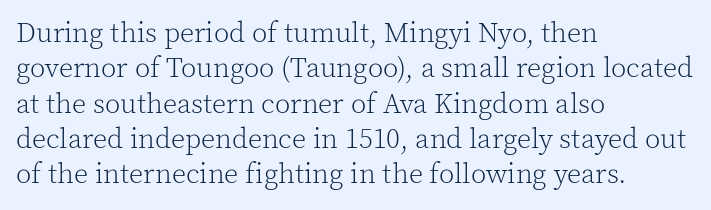
The image shows 28 px light serif type, upright; set left-aligned, normal line spacing (1.26x), normal letter spacing, not underlined; a medium x-height.
